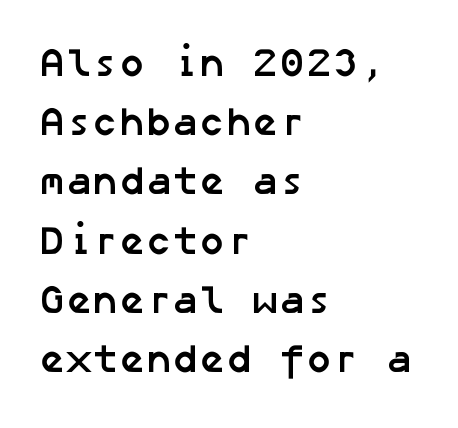
{"serif": "no", "bold": "yes", "weight": "semibold", "width": "normal", "stroke_contrast": "low", "x_height": "medium", "underline": "no", "align": "left", "line_spacing": "normal", "line_spacing_ratio": 1.48, "letter_spacing": "normal", "letter_spacing_em": 0.0, "glyph_px": 40}
